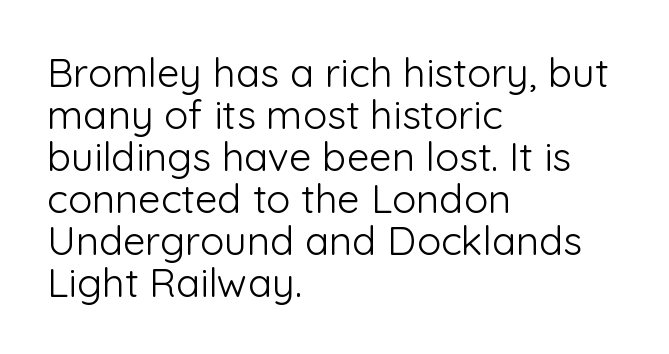
Q: Is the text bold? A: No.
Q: Is the text italic (slanted)? A: No, it is upright.
Q: Is the typeface a serif or a sans-serif typeface? A: Sans-serif.
Q: Is the text underlined? A: No.
Q: How is the paragraph aligned? A: Left-aligned.
Q: Is the spacing between letters normal or unusually wide? A: Normal.
Q: Is the spacing between lines tight, normal or loose? A: Tight.
Q: Width (condensed, normal, or wide)? A: Normal.
Q: Stroke contrast? A: Low.
Q: x-height? A: Medium.
Q: Monospaced? A: No.
